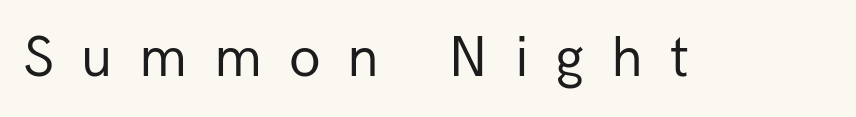
Character widths vary here, with narrow letters taking less room than wide ones. Plain, unruled lines of type. Each stroke keeps to a modest, everyday thickness or less. This rendering employs a face without finishing strokes, i.e., a sans-serif.
